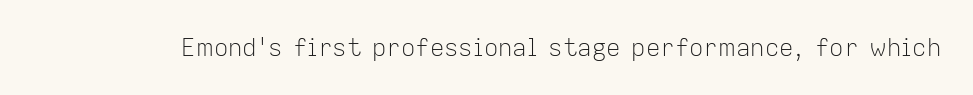
Only glyphs here, with clear space below each row. Notice how the stems are strictly vertical — no italics here. Between one letter and the next there's only the usual sliver of space. Is this a heavy cut? Hardly; it is regular or lighter.
